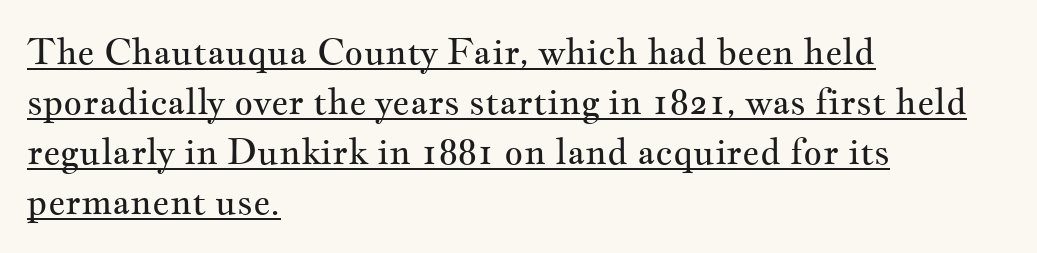
Q: Is the text bold? A: No.
Q: Is the text italic (slanted)? A: No, it is upright.
Q: Is the typeface a serif or a sans-serif typeface? A: Serif.
Q: Is the text underlined? A: Yes.
Q: How is the paragraph aligned? A: Left-aligned.
Q: Is the spacing between letters normal or unusually wide? A: Normal.
Q: Is the spacing between lines tight, normal or loose? A: Normal.
Q: Width (condensed, normal, or wide)? A: Wide.
Q: Stroke contrast? A: Medium.
Q: x-height? A: Small.
Q: Monospaced? A: No.
